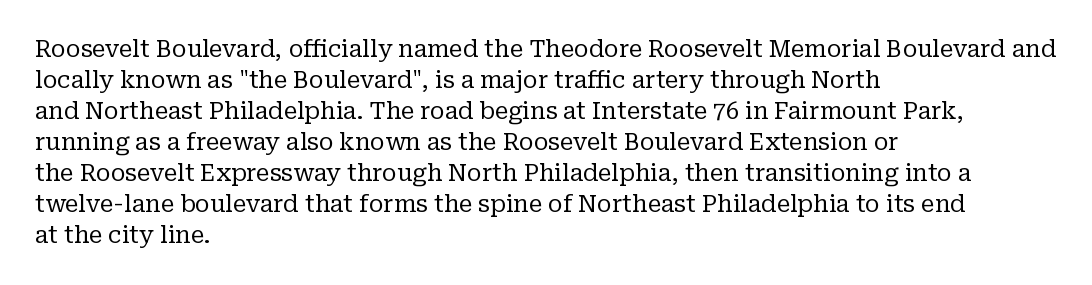
The image shows 23 px text type, upright; set left-aligned, normal line spacing (1.35x), normal letter spacing, not underlined.
